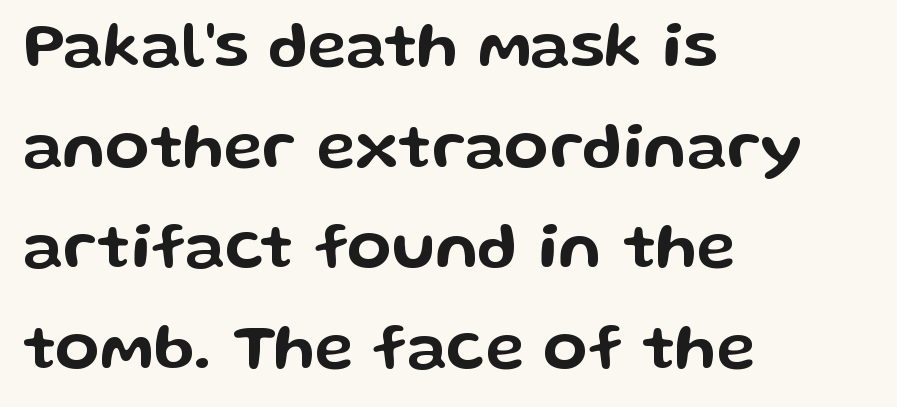
{"serif": "no", "italic": "no", "width": "wide", "stroke_contrast": "low", "x_height": "medium", "monospaced": "no", "underline": "no", "align": "left", "line_spacing": "normal", "line_spacing_ratio": 1.55, "letter_spacing": "normal", "letter_spacing_em": 0.0, "glyph_px": 65}
